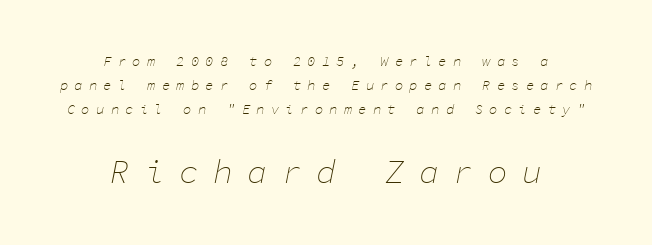
Tracking value appears strongly positive — letters spread wide. A centered setting, common on invitations and titles, is used for this passage. Larger block? The one below; the one above is distinctly smaller. Leading: standard. The space directly below the letters is spotless.
